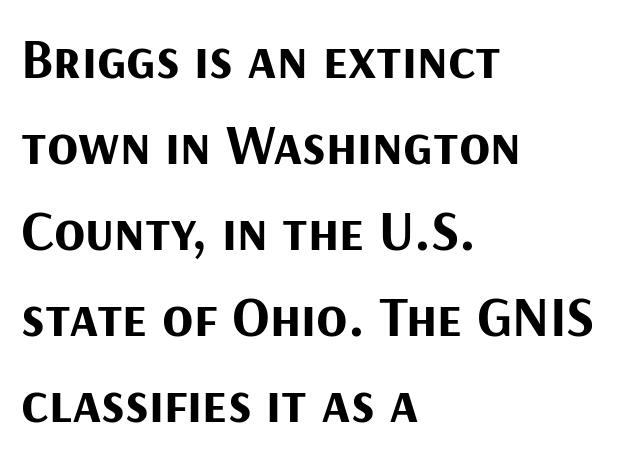
Q: Is the text bold? A: Yes.
Q: Is the text italic (slanted)? A: No, it is upright.
Q: Is the typeface a serif or a sans-serif typeface? A: Sans-serif.
Q: Is the text underlined? A: No.
Q: How is the paragraph aligned? A: Left-aligned.
Q: Is the spacing between letters normal or unusually wide? A: Normal.
Q: Is the spacing between lines tight, normal or loose? A: Normal.
Q: Width (condensed, normal, or wide)? A: Normal.
Q: Stroke contrast? A: Medium.
Q: x-height? A: Medium.
Q: Monospaced? A: No.
